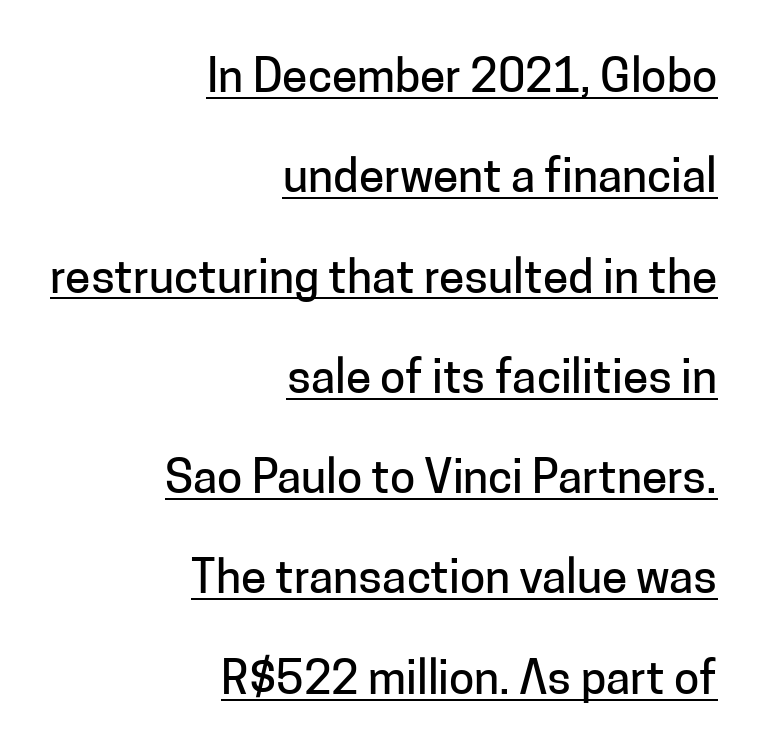
The image shows 46 px sans-serif type, upright; set right-aligned, loose line spacing (2.18x), normal letter spacing, underlined; low stroke contrast and a medium x-height.
